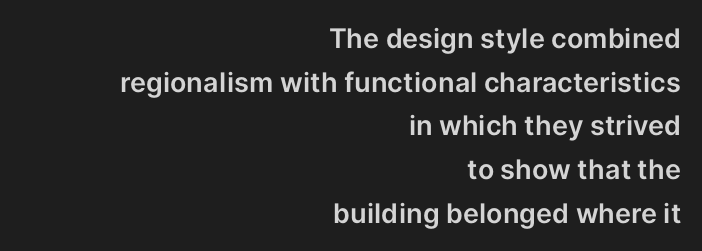
Inter-character spacing is left at the font's built-in metrics. The space between consecutive lines is moderate. A typesetter would mark this as roman, not italic. The space directly below the letters is spotless. The ragged edge is on the left, which tells us the setting is flush right.
